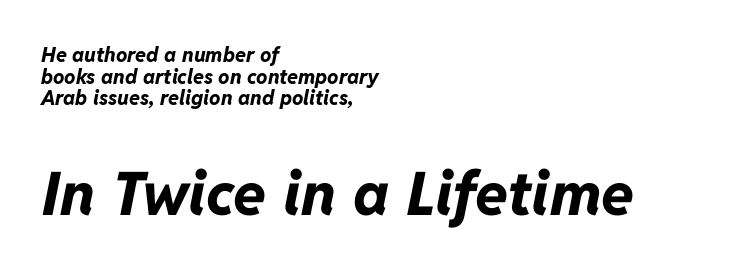
Q: Is the text bold? A: Yes.
Q: Is the text italic (slanted)? A: Yes, it leans right by about 11 degrees.
Q: Is the text underlined? A: No.
Q: How is the paragraph aligned? A: Left-aligned.
Q: Is the spacing between letters normal or unusually wide? A: Normal.
Q: Is the spacing between lines tight, normal or loose? A: Tight.
Q: Which block of text is set in a larger size, the first (top) or the second (bottom)? A: The second (bottom) one.
Q: Width (condensed, normal, or wide)? A: Normal.
Q: Stroke contrast? A: Low.
Q: x-height? A: Medium.
Q: Monospaced? A: No.
